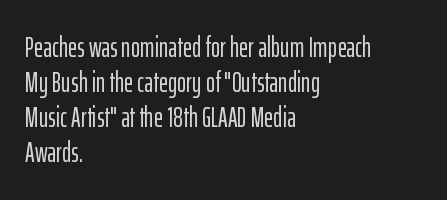
Q: Is the text italic (slanted)? A: No, it is upright.
Q: Is the typeface a serif or a sans-serif typeface? A: Sans-serif.
Q: Is the text underlined? A: No.
Q: How is the paragraph aligned? A: Left-aligned.
Q: Is the spacing between letters normal or unusually wide? A: Normal.
Q: Is the spacing between lines tight, normal or loose? A: Normal.
Q: Width (condensed, normal, or wide)? A: Condensed.
Q: Stroke contrast? A: Low.
Q: x-height? A: Medium.
Q: Monospaced? A: No.
